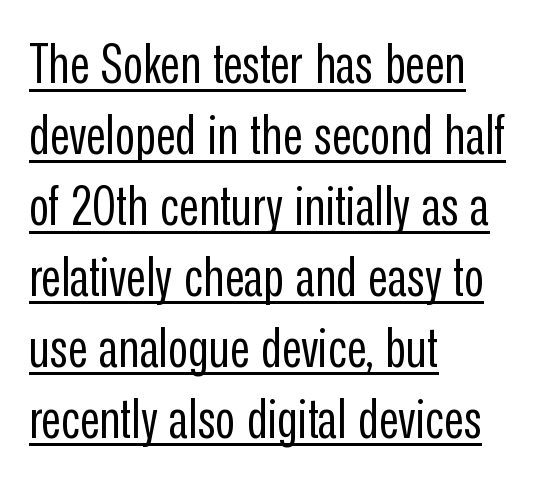
{"serif": "no", "italic": "no", "bold": "no", "weight": "regular", "width": "condensed", "stroke_contrast": "low", "x_height": "medium", "monospaced": "no", "underline": "yes", "align": "left", "line_spacing": "normal", "line_spacing_ratio": 1.29, "letter_spacing": "normal", "letter_spacing_em": 0.0, "glyph_px": 55}
